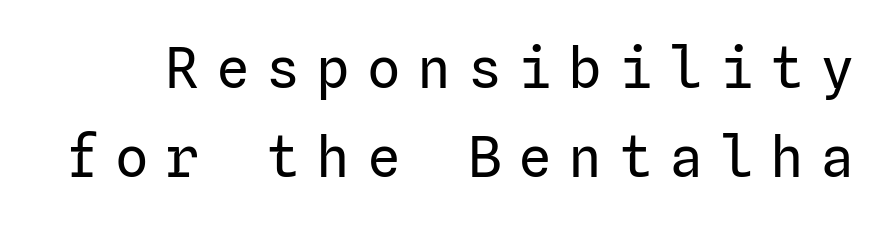
The leading is moderate, giving the passage an even texture. To sum up the face: it is a sans, with no serifs. The weight tops out at a normal text grade. The type sits square on the baseline with zero lean. A clean baseline with only descenders dipping below it. Words appear elongated and porous because spacing is wide.
